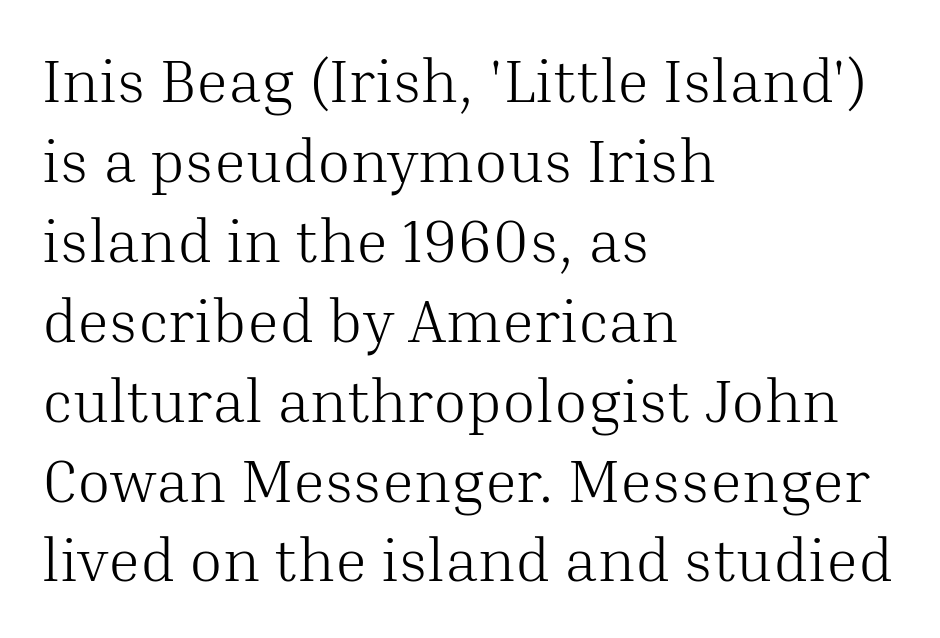
The image shows 61 px light serif type, upright; set left-aligned, normal line spacing (1.31x), normal letter spacing, not underlined; medium stroke contrast and a medium x-height.
